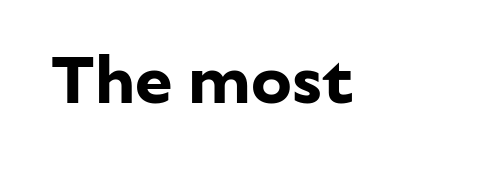
The letters advance in unequal steps, a hallmark of proportional type. Check under the words: just untouched page. Here the glyphs are tracked normally, forming tight word shapes. Pretty heavy lettering here — definitely bold. When letters stand straight like this, we call the style roman or upright. Font category for this specimen: sans-serif.
